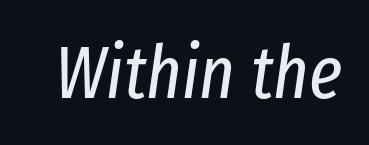
{"italic": "yes", "lean": "right", "slant_degrees": 8, "bold": "no", "weight": "regular", "width": "condensed", "stroke_contrast": "low", "x_height": "medium", "monospaced": "no", "underline": "no", "letter_spacing": "normal", "letter_spacing_em": 0.0, "glyph_px": 75}
